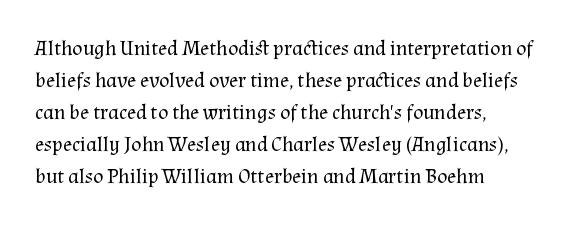
{"italic": "no", "bold": "no", "underline": "no", "align": "left", "line_spacing": "normal", "line_spacing_ratio": 1.52, "letter_spacing": "normal", "letter_spacing_em": 0.0, "glyph_px": 21}
